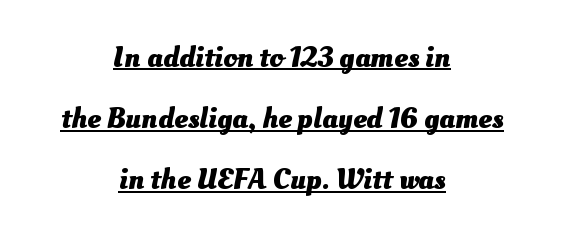
The image shows 30 px heavy type; set centered, loose line spacing (2.04x), normal letter spacing, underlined; medium stroke contrast and a small x-height.
